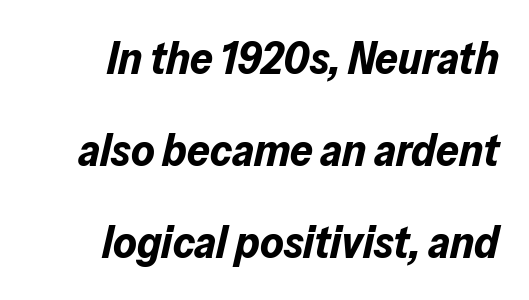
Is this a fixed-width face? No — the glyphs have proportional, varying widths. Line spacing here is loose. Yep, that's italic — everything's leaning. Check under the words: just untouched page.
